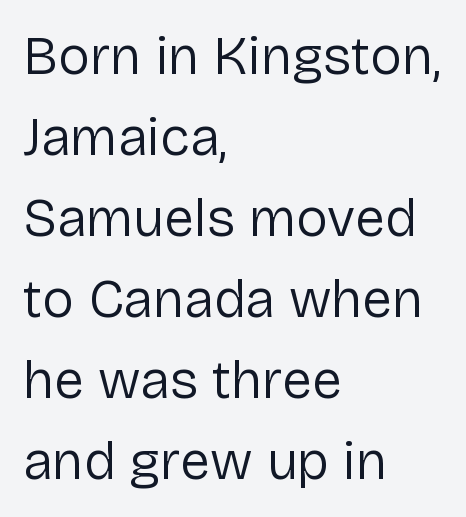
Are there feet on the stems? There aren't — it's a sans. The horizontal fit of the characters is conventional and even. The font sits on the lighter half of the weight spectrum, regular included. The strip under each line holds only bare page. Nope, not italic — everything's standing straight.
